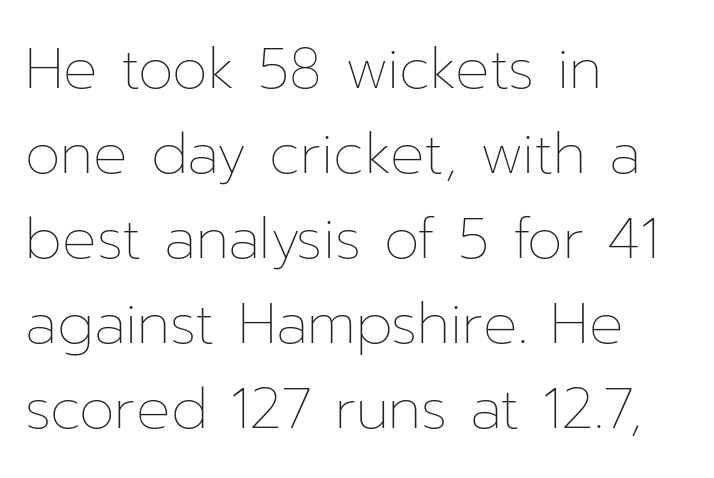
The image shows 57 px thin type, upright; set left-aligned, normal line spacing (1.49x), normal letter spacing, not underlined; low stroke contrast and a medium x-height.
